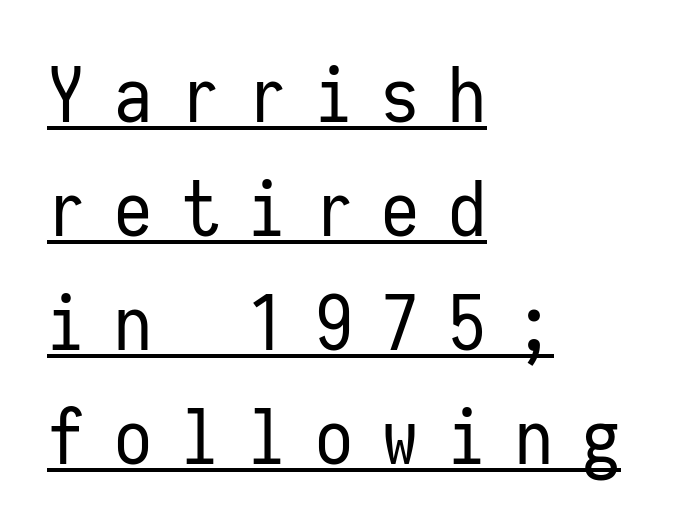
{"serif": "no", "italic": "no", "bold": "no", "weight": "regular", "width": "condensed", "stroke_contrast": "low", "x_height": "medium", "monospaced": "yes", "underline": "yes", "align": "left", "line_spacing": "normal", "line_spacing_ratio": 1.5, "letter_spacing": "wide", "letter_spacing_em": 0.38, "glyph_px": 76}
